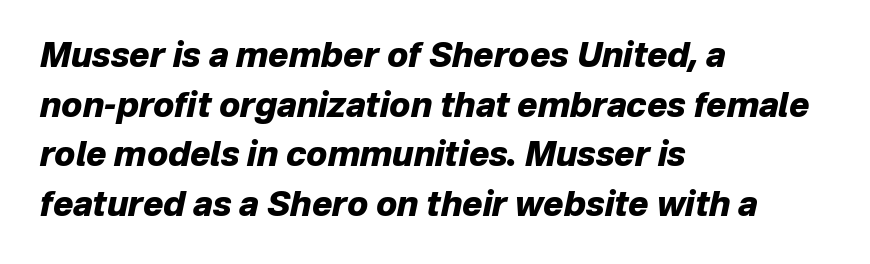
Every character sits at an angle, as italics do. Compared with typical paragraphs, the rows here are spaced about the same. Visually the block forms a straight wall on the left and a jagged coastline on the right. Decoration check: the copy has no underline.
